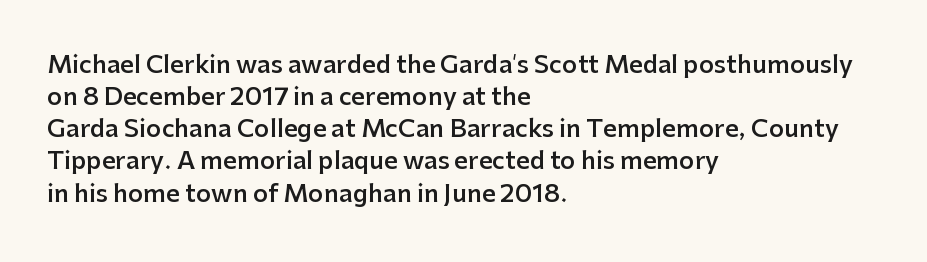
{"italic": "no", "bold": "semi", "underline": "no", "align": "left", "line_spacing": "normal", "line_spacing_ratio": 1.34, "letter_spacing": "normal", "letter_spacing_em": 0.0, "glyph_px": 24}
